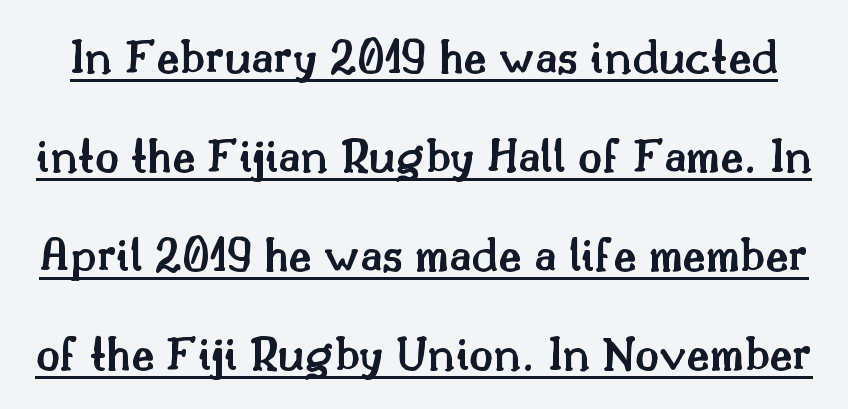
Q: Is the text bold? A: Semi-bold.
Q: Is the text italic (slanted)? A: No, it is upright.
Q: Is the typeface a serif or a sans-serif typeface? A: Serif.
Q: Is the text underlined? A: Yes.
Q: Is the spacing between letters normal or unusually wide? A: Normal.
Q: Is the spacing between lines tight, normal or loose? A: Loose.
Q: Width (condensed, normal, or wide)? A: Normal.
Q: Stroke contrast? A: Medium.
Q: x-height? A: Small.
Q: Monospaced? A: No.
